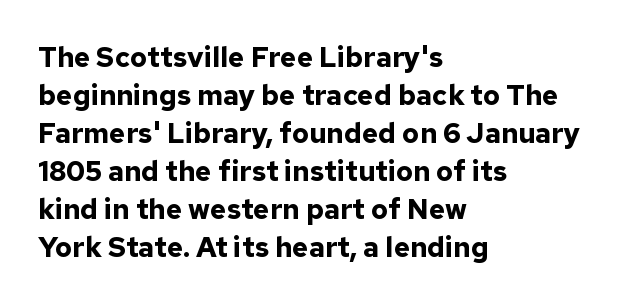
Q: Is the text bold? A: Yes.
Q: Is the text italic (slanted)? A: No, it is upright.
Q: Is the typeface a serif or a sans-serif typeface? A: Sans-serif.
Q: Is the text underlined? A: No.
Q: How is the paragraph aligned? A: Left-aligned.
Q: Is the spacing between letters normal or unusually wide? A: Normal.
Q: Is the spacing between lines tight, normal or loose? A: Normal.
Q: Width (condensed, normal, or wide)? A: Normal.
Q: Stroke contrast? A: Low.
Q: x-height? A: Medium.
Q: Monospaced? A: No.
